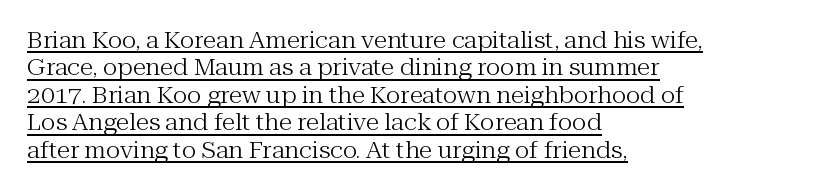
Q: Is the text bold? A: No.
Q: Is the text italic (slanted)? A: No, it is upright.
Q: Is the text underlined? A: Yes.
Q: How is the paragraph aligned? A: Left-aligned.
Q: Is the spacing between letters normal or unusually wide? A: Normal.
Q: Is the spacing between lines tight, normal or loose? A: Normal.
